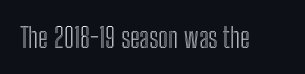
Clear beneath every line of the passage. Spacing verdict: proportional, widths tailored to each character. The line texture is even and compact thanks to regular tracking. Characters remain perfectly vertical along every line.
